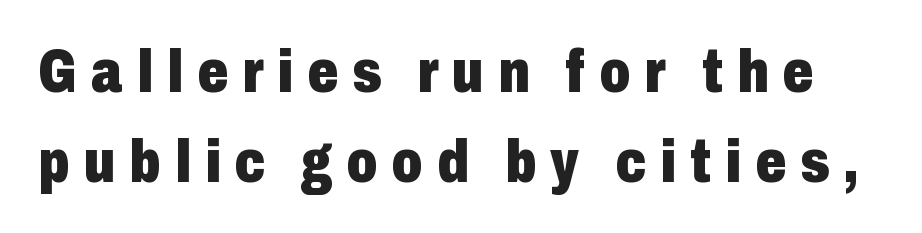
Q: Is the text bold? A: Yes.
Q: Is the text italic (slanted)? A: No, it is upright.
Q: Is the typeface a serif or a sans-serif typeface? A: Sans-serif.
Q: Is the text underlined? A: No.
Q: Is the spacing between letters normal or unusually wide? A: Unusually wide.
Q: Is the spacing between lines tight, normal or loose? A: Normal.
Q: Width (condensed, normal, or wide)? A: Condensed.
Q: Stroke contrast? A: Low.
Q: x-height? A: Medium.
Q: Monospaced? A: No.
